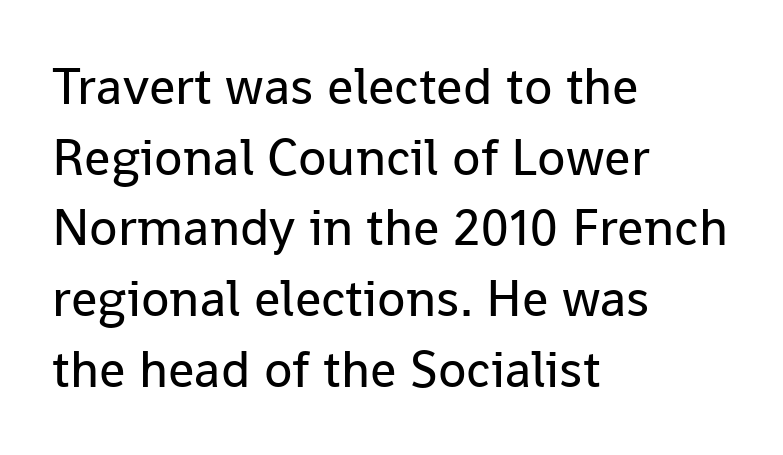
The image shows 52 px regular-weight sans-serif type, upright; set left-aligned, normal line spacing (1.36x), normal letter spacing, not underlined; low stroke contrast and a medium x-height.
